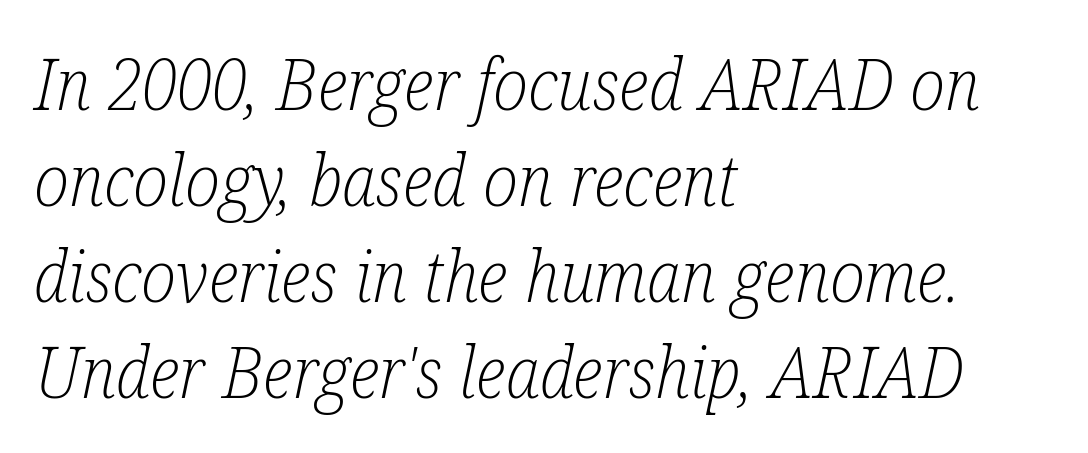
{"serif": "yes", "italic": "yes", "lean": "right", "slant_degrees": 12, "bold": "no", "weight": "light", "width": "condensed", "stroke_contrast": "low", "x_height": "medium", "monospaced": "no", "underline": "no", "align": "left", "line_spacing": "normal", "line_spacing_ratio": 1.35, "letter_spacing": "normal", "letter_spacing_em": 0.0, "glyph_px": 71}
